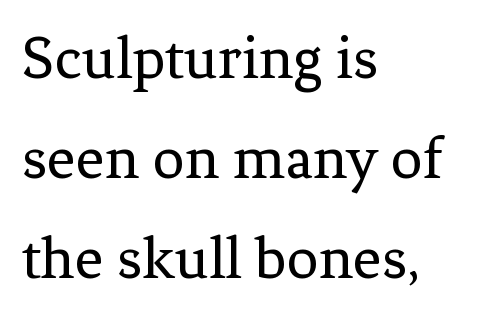
You can tell it's not italic because the verticals are truly vertical. No word sits above an underline. Every row of glyphs begins at an identical x-position on the left. This sample has the flowing, uneven cadence of proportional lettering. Is this a heavy cut? Hardly; it is regular or lighter. Regarding leading, the lines here are spaced in the standard way.
